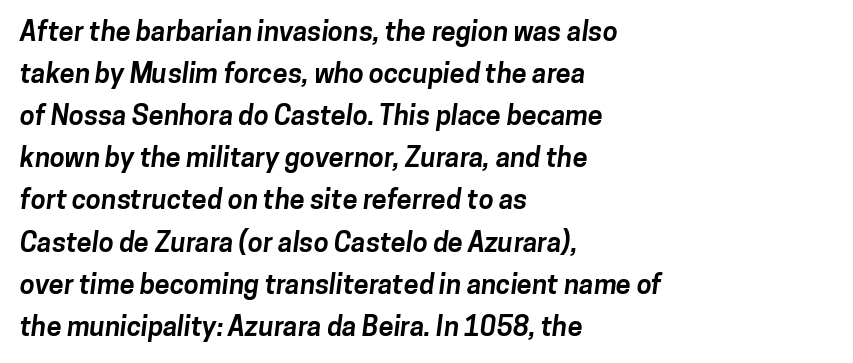
Q: Is the text bold? A: Yes.
Q: Is the text underlined? A: No.
Q: How is the paragraph aligned? A: Left-aligned.
Q: Is the spacing between letters normal or unusually wide? A: Normal.
Q: Is the spacing between lines tight, normal or loose? A: Normal.
